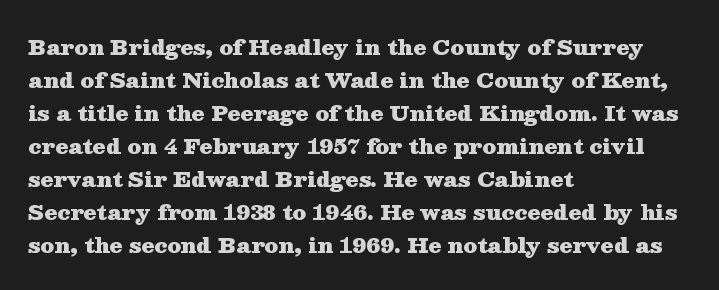
The sample has been set heavy, in full bold. Any mark beneath the type? The region is blank. The ragged edge is on the right, which tells us the setting is flush left. This sample uses plain, unmodified letter spacing. Posture: vertical. Does the leading feel generous? No, just average.
